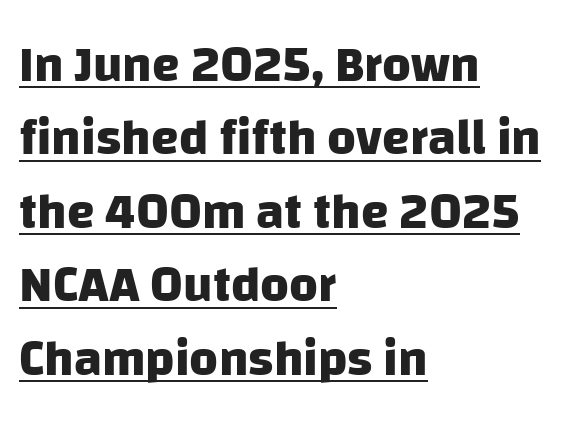
The image shows 50 px heavy sans-serif type; set left-aligned, normal line spacing (1.47x), normal letter spacing, underlined; low stroke contrast and a large x-height.
